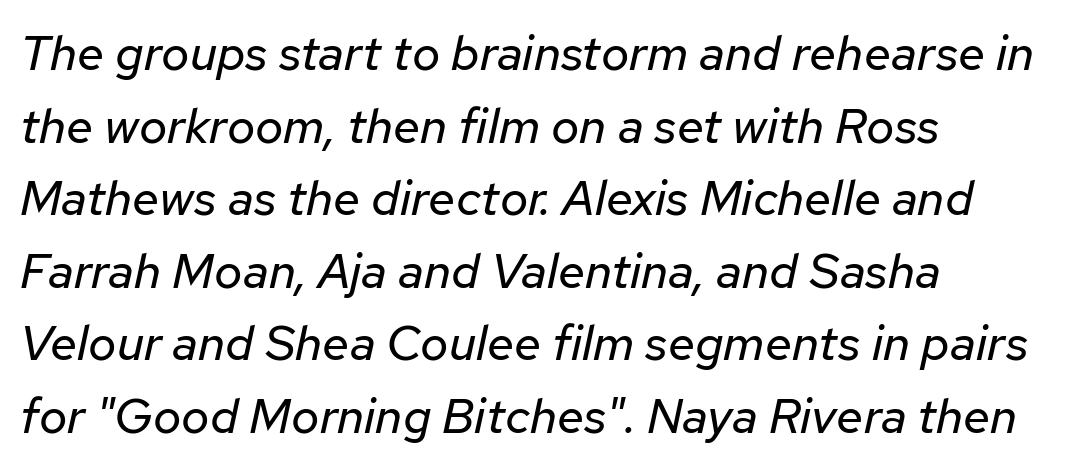
Descenders hang freely into open space. Teacher's note: observe the even left margin — that is flush-left alignment. Think of a printed novel: that variable character pitch is what you see here. This sample uses an oblique cut, with every glyph tilted off the vertical. Bold? No — there's no thickening of the strokes.
